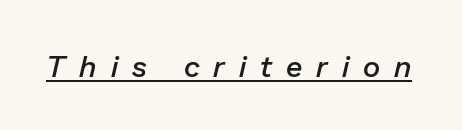
The image shows 30 px semibold type, italic (leaning right); set unusually wide letter spacing (+0.47 em), underlined; low stroke contrast and a medium x-height.
